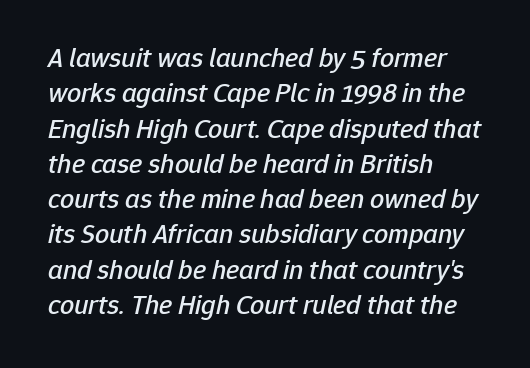
The image shows 28 px text type, italic (leaning right); set left-aligned, normal line spacing (1.26x), normal letter spacing, not underlined; low stroke contrast and a medium x-height.
